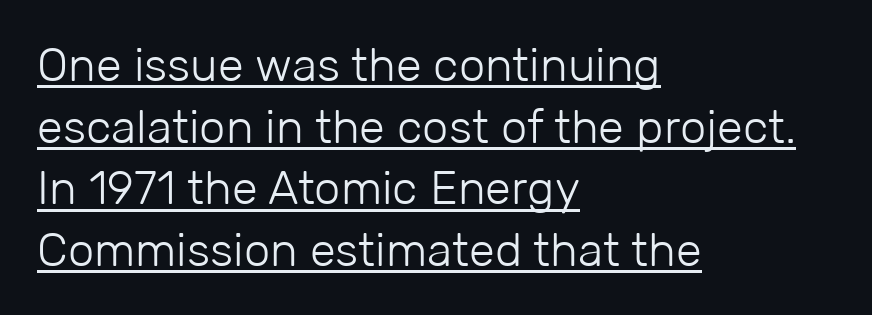
Q: Is the text bold? A: No.
Q: Is the text italic (slanted)? A: No, it is upright.
Q: Is the typeface a serif or a sans-serif typeface? A: Sans-serif.
Q: Is the text underlined? A: Yes.
Q: How is the paragraph aligned? A: Left-aligned.
Q: Is the spacing between letters normal or unusually wide? A: Normal.
Q: Is the spacing between lines tight, normal or loose? A: Normal.
Q: Width (condensed, normal, or wide)? A: Normal.
Q: Stroke contrast? A: Low.
Q: x-height? A: Medium.
Q: Monospaced? A: No.
